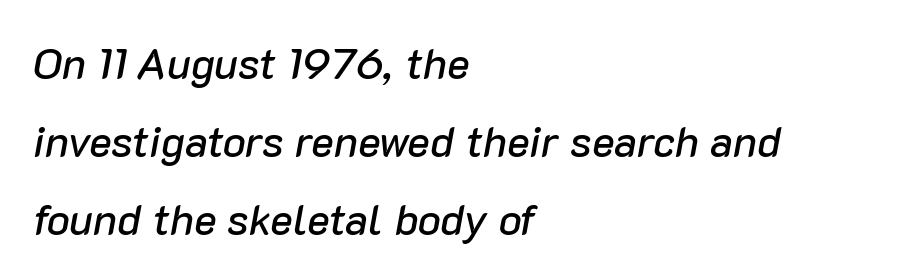
Casual observation: everything's shoved over to the left. An italicized treatment has been applied to the whole sample. Each letter keeps its own natural width here, so spacing adapts to shape. Tracking value appears to be zero — textbook default spacing. Only glyphs here, with clear space below each row.
